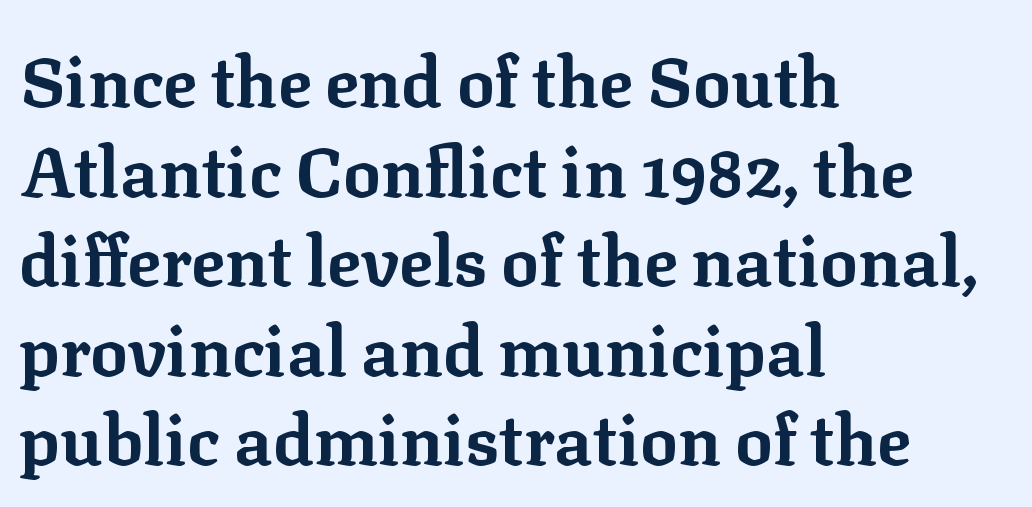
The image shows 70 px bold serif type, upright; set left-aligned, normal line spacing (1.28x), normal letter spacing, not underlined; low stroke contrast and a medium x-height.
